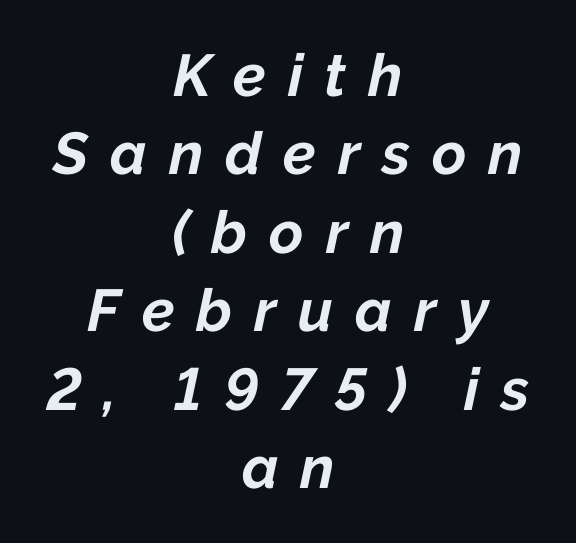
Q: Is the text bold? A: Yes.
Q: Is the text italic (slanted)? A: Yes, it leans right by about 12 degrees.
Q: Is the text underlined? A: No.
Q: How is the paragraph aligned? A: Centered.
Q: Is the spacing between letters normal or unusually wide? A: Unusually wide.
Q: Is the spacing between lines tight, normal or loose? A: Normal.
Q: Width (condensed, normal, or wide)? A: Normal.
Q: Stroke contrast? A: Low.
Q: x-height? A: Medium.
Q: Monospaced? A: No.
